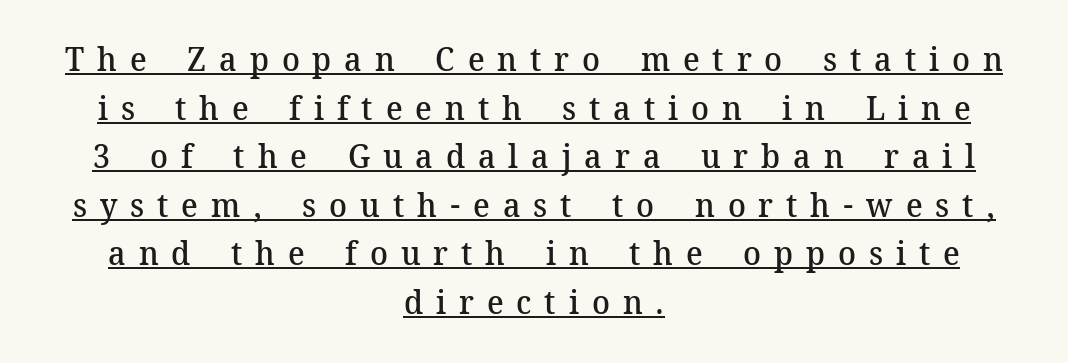
The image shows 33 px semibold serif type, upright; set centered, normal line spacing (1.47x), unusually wide letter spacing (+0.39 em), underlined; medium stroke contrast and a medium x-height.
